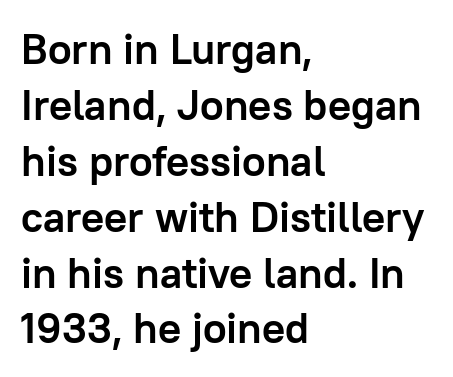
The image shows 43 px semibold sans-serif type, upright; set left-aligned, normal line spacing (1.3x), normal letter spacing, not underlined; low stroke contrast and a medium x-height.
